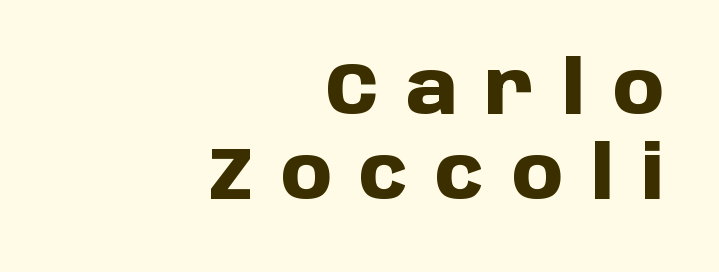
Q: Is the text bold? A: Yes.
Q: Is the text italic (slanted)? A: No, it is upright.
Q: Is the typeface a serif or a sans-serif typeface? A: Sans-serif.
Q: Is the text underlined? A: No.
Q: How is the paragraph aligned? A: Right-aligned.
Q: Is the spacing between letters normal or unusually wide? A: Unusually wide.
Q: Width (condensed, normal, or wide)? A: Normal.
Q: Stroke contrast? A: Low.
Q: x-height? A: Large.
Q: Monospaced? A: No.
